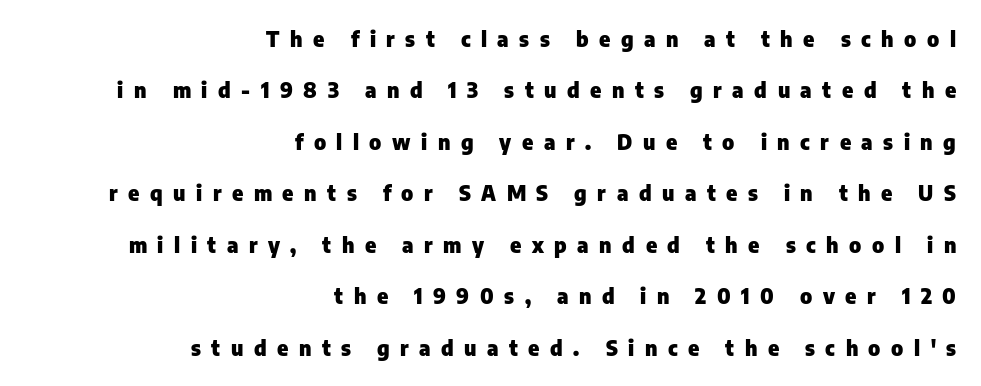
Leftover space on each line is placed entirely before the opening word. What weight is shown? A full bold with thick strokes. Every character sits straight up, as roman type does. Letters rest on an invisible, unmarked baseline. Tracking here is generous; glyphs stand well apart from one another.
